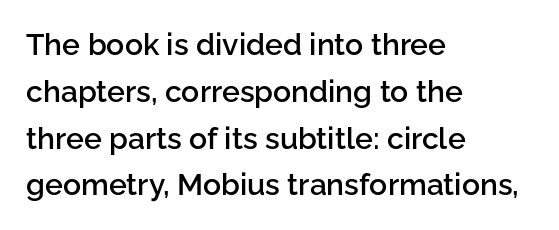
Q: Is the text bold? A: Semi-bold.
Q: Is the text italic (slanted)? A: No, it is upright.
Q: Is the typeface a serif or a sans-serif typeface? A: Sans-serif.
Q: Is the text underlined? A: No.
Q: How is the paragraph aligned? A: Left-aligned.
Q: Is the spacing between letters normal or unusually wide? A: Normal.
Q: Is the spacing between lines tight, normal or loose? A: Normal.
Q: Width (condensed, normal, or wide)? A: Normal.
Q: Stroke contrast? A: Low.
Q: x-height? A: Medium.
Q: Monospaced? A: No.
